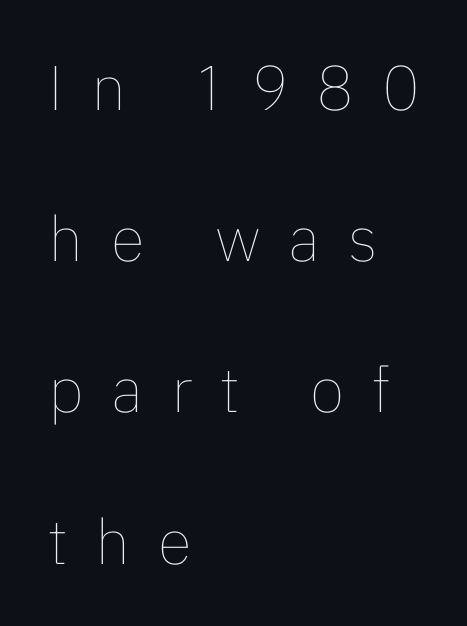
Q: Is the text bold? A: No.
Q: Is the text italic (slanted)? A: No, it is upright.
Q: Is the text underlined? A: No.
Q: How is the paragraph aligned? A: Left-aligned.
Q: Is the spacing between letters normal or unusually wide? A: Unusually wide.
Q: Is the spacing between lines tight, normal or loose? A: Loose.
Q: Width (condensed, normal, or wide)? A: Normal.
Q: Stroke contrast? A: Low.
Q: x-height? A: Medium.
Q: Monospaced? A: No.
